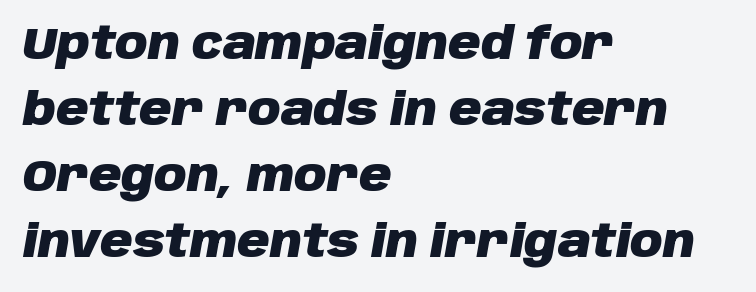
Q: Is the text bold? A: Yes.
Q: Is the text italic (slanted)? A: Yes, it leans right by about 10 degrees.
Q: Is the text underlined? A: No.
Q: How is the paragraph aligned? A: Left-aligned.
Q: Is the spacing between letters normal or unusually wide? A: Normal.
Q: Is the spacing between lines tight, normal or loose? A: Normal.
Q: Width (condensed, normal, or wide)? A: Normal.
Q: Stroke contrast? A: Low.
Q: x-height? A: Large.
Q: Monospaced? A: No.
